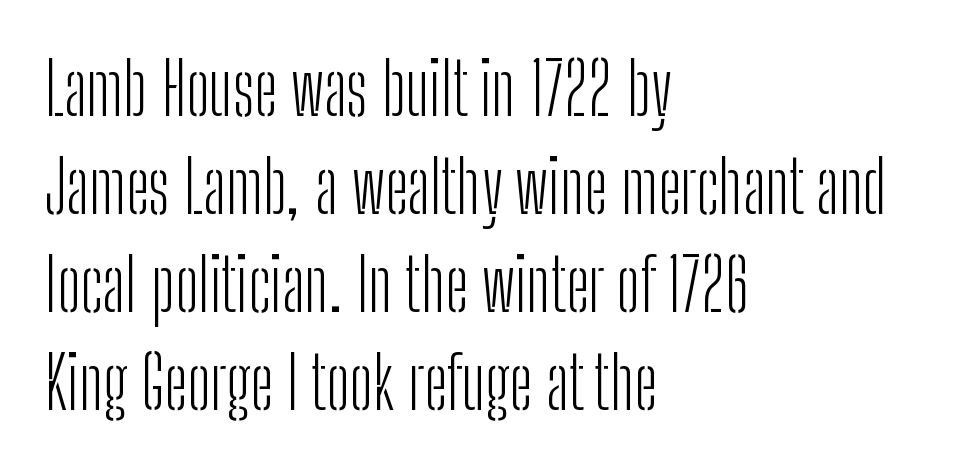
Q: Is the text bold? A: No.
Q: Is the text italic (slanted)? A: No, it is upright.
Q: Is the typeface a serif or a sans-serif typeface? A: Sans-serif.
Q: Is the text underlined? A: No.
Q: How is the paragraph aligned? A: Left-aligned.
Q: Is the spacing between letters normal or unusually wide? A: Normal.
Q: Is the spacing between lines tight, normal or loose? A: Normal.
Q: Width (condensed, normal, or wide)? A: Condensed.
Q: Stroke contrast? A: Low.
Q: x-height? A: Medium.
Q: Monospaced? A: No.
